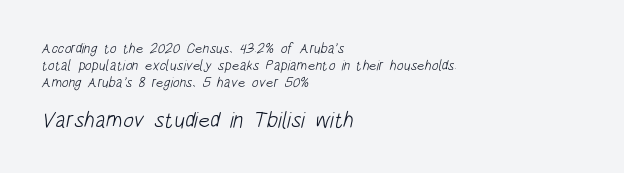
The image shows 22 px text type; set left-aligned, line spacing 1.2x, normal letter spacing, not underlined; the second (bottom) block is 1.57x larger.
